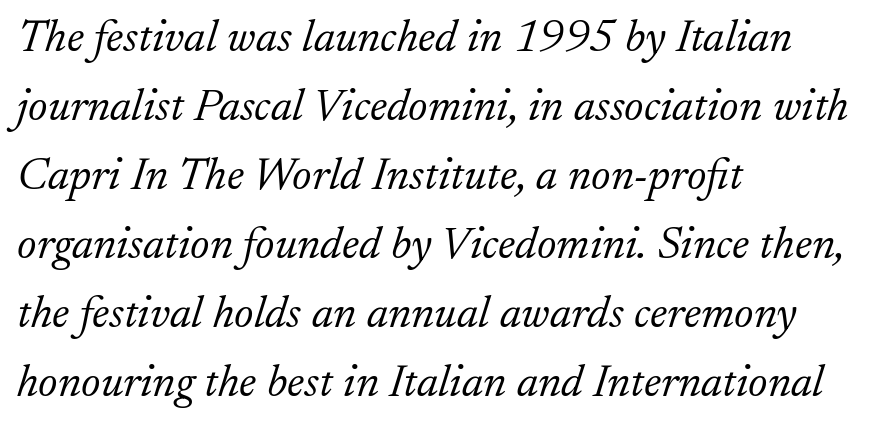
The letters look calm and open, with moderate or lighter stems. Interline gaps are of average width in this sample. The font's italic variant was chosen for this text. The string is rendered with underlining switched off. Tracking here is standard; glyphs follow each other at the usual distance.
